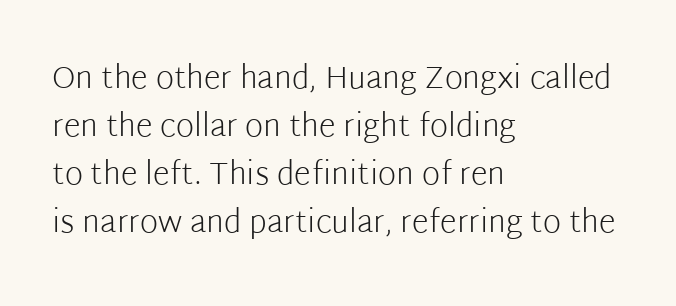
{"serif": "no", "italic": "no", "bold": "no", "weight": "light", "width": "normal", "stroke_contrast": "low", "x_height": "medium", "monospaced": "no", "underline": "no", "align": "left", "line_spacing": "normal", "line_spacing_ratio": 1.55, "letter_spacing": "normal", "letter_spacing_em": 0.0, "glyph_px": 31}
